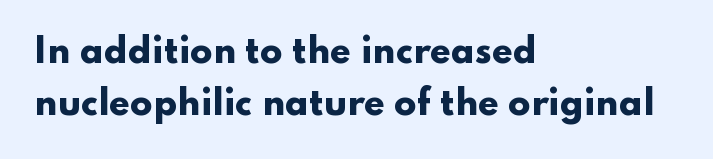
Q: Is the text bold? A: Yes.
Q: Is the text italic (slanted)? A: No, it is upright.
Q: Is the typeface a serif or a sans-serif typeface? A: Sans-serif.
Q: Is the text underlined? A: No.
Q: How is the paragraph aligned? A: Left-aligned.
Q: Is the spacing between letters normal or unusually wide? A: Normal.
Q: Is the spacing between lines tight, normal or loose? A: Normal.
Q: Width (condensed, normal, or wide)? A: Wide.
Q: Stroke contrast? A: Low.
Q: x-height? A: Small.
Q: Monospaced? A: No.
